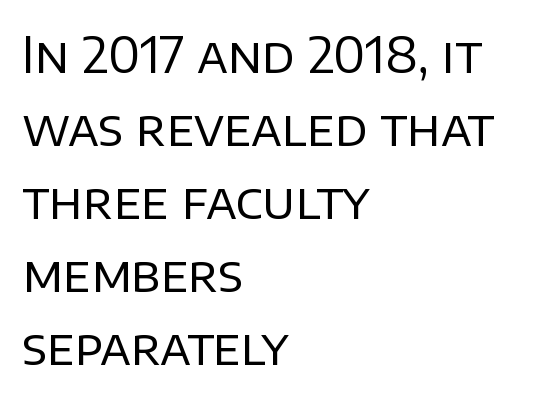
The characters display no serif detailing; their extremities are plain. The rendering uses a moderate line-height, typical for paragraphs. In terms of letterspacing, this is plain default setting. A clean baseline with only descenders dipping below it. Each letter keeps its own natural width here, so spacing adapts to shape. A classic flush-left, rag-right setting is used for this passage.
